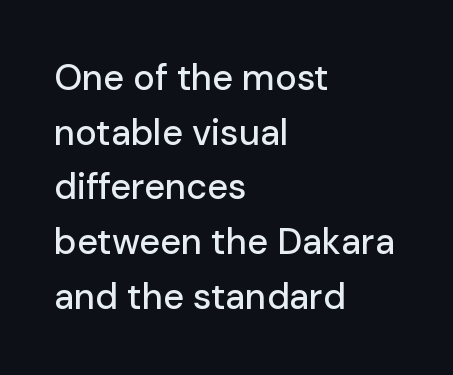
The image shows 36 px sans-serif type, upright; set left-aligned, normal line spacing (1.52x), normal letter spacing, not underlined; low stroke contrast and a medium x-height.
